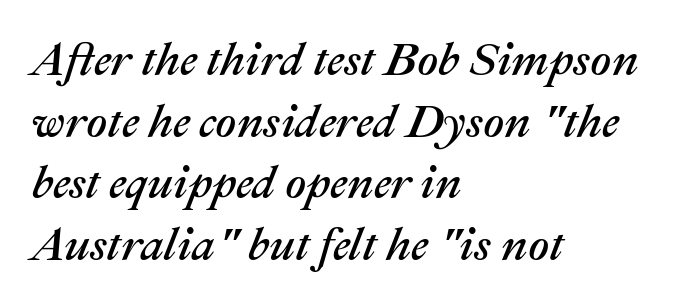
Q: Is the text italic (slanted)? A: Yes, it leans right by about 22 degrees.
Q: Is the text underlined? A: No.
Q: How is the paragraph aligned? A: Left-aligned.
Q: Is the spacing between letters normal or unusually wide? A: Normal.
Q: Is the spacing between lines tight, normal or loose? A: Normal.
Q: Width (condensed, normal, or wide)? A: Normal.
Q: Stroke contrast? A: Medium.
Q: x-height? A: Medium.
Q: Monospaced? A: No.
